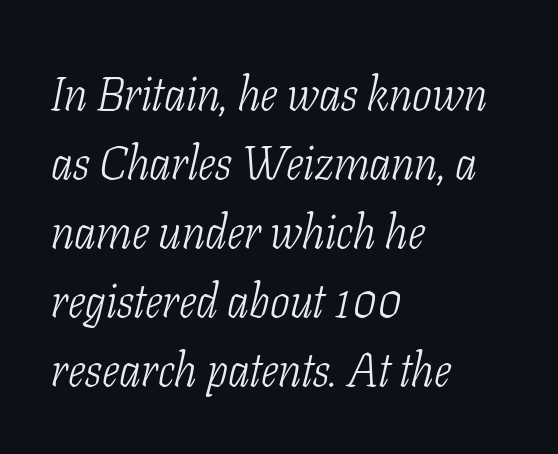
{"serif": "yes", "italic": "yes", "lean": "right", "slant_degrees": 11, "bold": "no", "weight": "light", "width": "condensed", "stroke_contrast": "low", "x_height": "medium", "monospaced": "no", "underline": "no", "align": "left", "line_spacing": "normal", "line_spacing_ratio": 1.47, "letter_spacing": "normal", "letter_spacing_em": 0.0, "glyph_px": 47}
